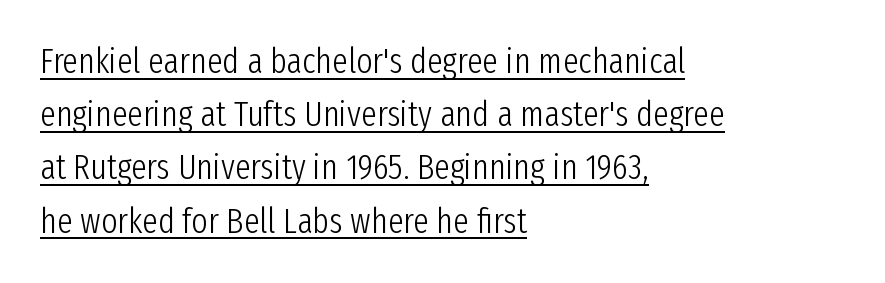
Summary of vertical rhythm: regular, with standard interline spacing. Font category for this specimen: sans-serif. The letters advance in unequal steps, a hallmark of proportional type. Line beginnings align vertically; line endings do not. Beneath each row of characters lies a ruled line.
